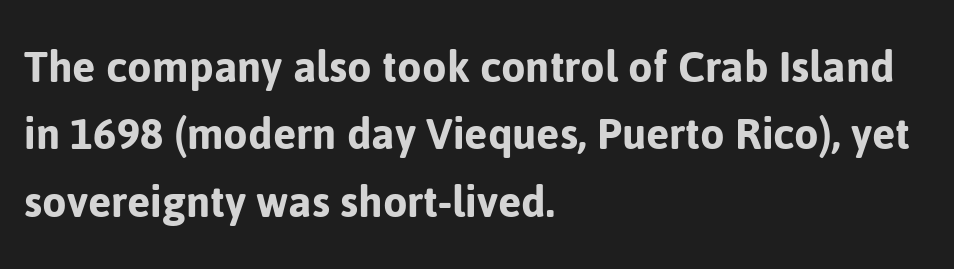
This sample is left-justified, so line endings fall wherever the words run out. Glance below the letters and you will spot only blank space. Is this a fixed-width face? No — the glyphs have proportional, varying widths. The block of text has a typical density, with ordinary space between rows.
